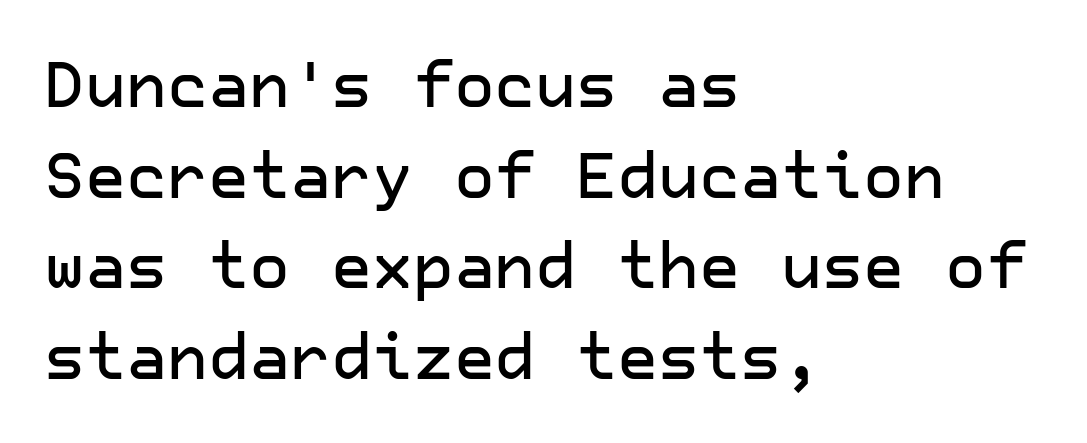
Q: Is the text italic (slanted)? A: No, it is upright.
Q: Is the typeface a serif or a sans-serif typeface? A: Sans-serif.
Q: Is the text underlined? A: No.
Q: How is the paragraph aligned? A: Left-aligned.
Q: Is the spacing between letters normal or unusually wide? A: Normal.
Q: Is the spacing between lines tight, normal or loose? A: Normal.
Q: Width (condensed, normal, or wide)? A: Normal.
Q: Stroke contrast? A: Low.
Q: x-height? A: Medium.
